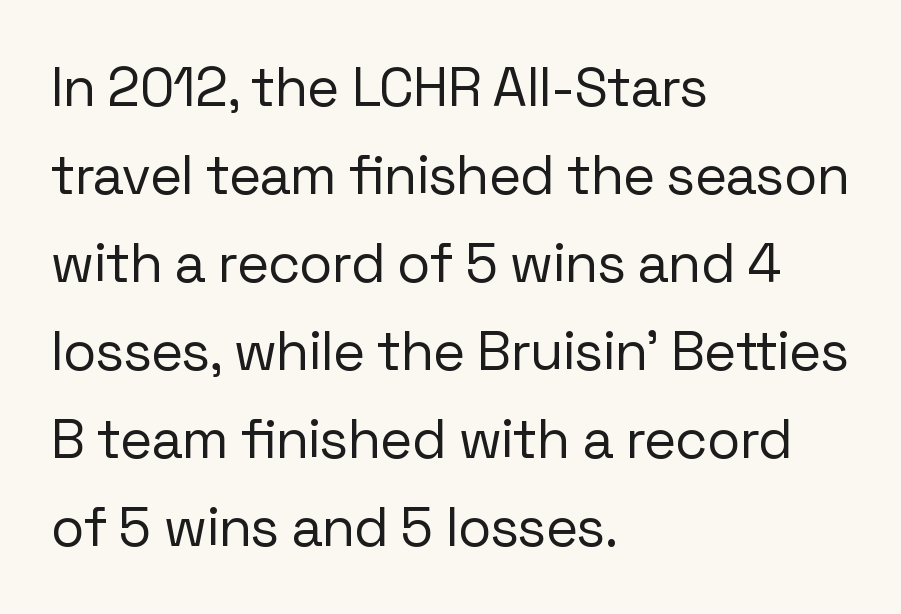
The image shows 55 px regular-weight sans-serif type, upright; set left-aligned, normal line spacing (1.6x), normal letter spacing, not underlined; low stroke contrast and a medium x-height.
